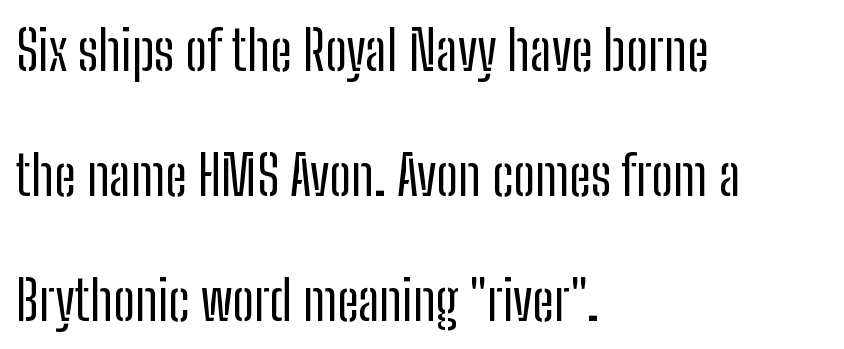
{"serif": "no", "italic": "no", "bold": "no", "weight": "regular", "width": "condensed", "stroke_contrast": "low", "x_height": "medium", "monospaced": "no", "underline": "no", "align": "left", "line_spacing": "loose", "line_spacing_ratio": 2.27, "letter_spacing": "normal", "letter_spacing_em": 0.0, "glyph_px": 55}
